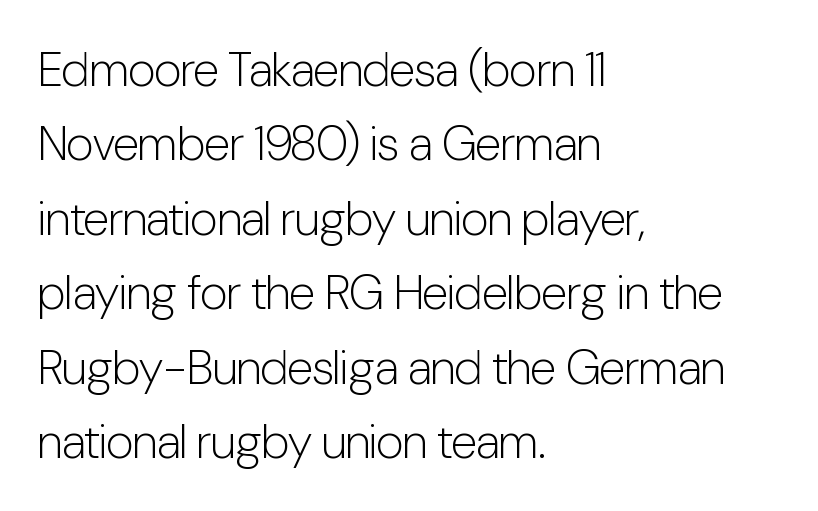
No letter is thick-stroked: the sample isn't bold. Each line starts at the same left margin while the right side varies. Regular leading. This sample uses plain, unmodified letter spacing. The passage shown is typed in a proportional face where columns would drift. Each letter's strokes conclude bluntly, with no projecting serifs.
